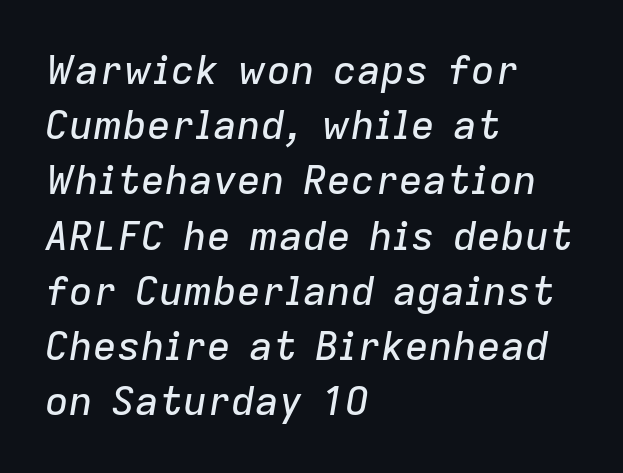
The image shows 40 px text type, italic (leaning right); set left-aligned, normal line spacing (1.38x), normal letter spacing, not underlined; low stroke contrast and a medium x-height.
